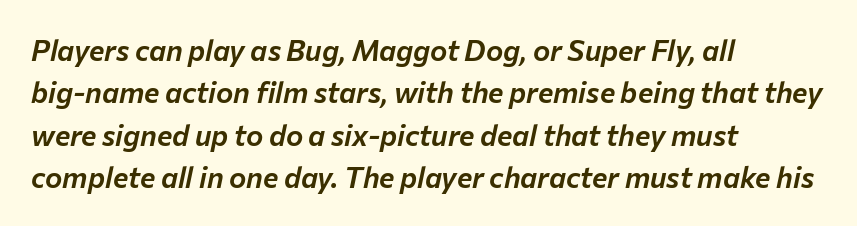
The image shows 29 px text type, italic (leaning right); set left-aligned, normal line spacing (1.46x), normal letter spacing, not underlined; low stroke contrast and a medium x-height.
